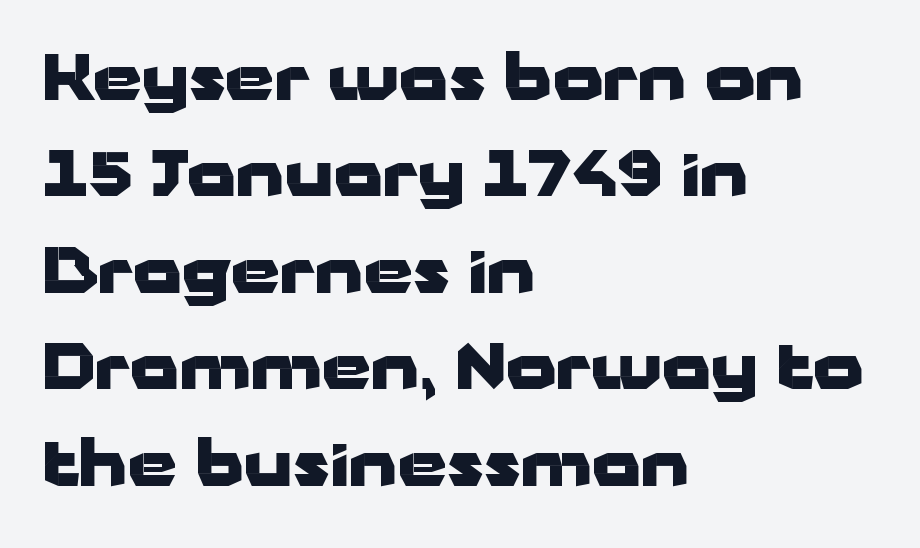
{"serif": "no", "italic": "no", "bold": "yes", "weight": "heavy", "width": "wide", "stroke_contrast": "low", "x_height": "medium", "monospaced": "no", "underline": "no", "align": "left", "line_spacing": "normal", "line_spacing_ratio": 1.53, "letter_spacing": "normal", "letter_spacing_em": 0.0, "glyph_px": 63}
